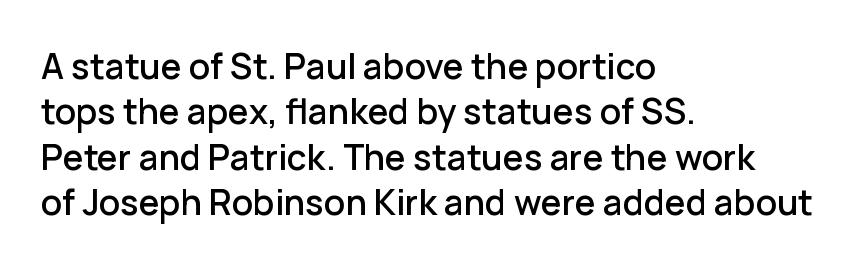
{"serif": "no", "italic": "no", "width": "normal", "stroke_contrast": "low", "x_height": "medium", "monospaced": "no", "underline": "no", "align": "left", "line_spacing": "normal", "line_spacing_ratio": 1.3, "letter_spacing": "normal", "letter_spacing_em": 0.0, "glyph_px": 35}
